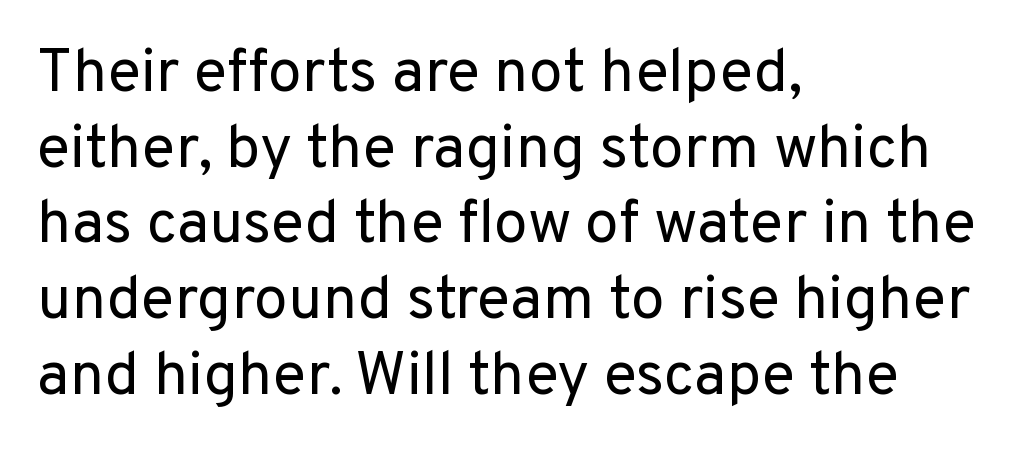
This sample uses a sans-serif face. Summary of weight: not heavy and not bold. The typography opts for an upright posture over an oblique one. Short note: letters normally spaced. In CSS terms this would be text-align: left. The area under the type is left untouched.
